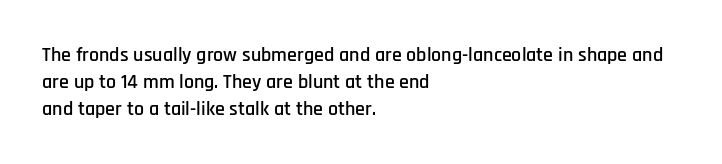
Q: Is the text italic (slanted)? A: No, it is upright.
Q: Is the text underlined? A: No.
Q: How is the paragraph aligned? A: Left-aligned.
Q: Is the spacing between letters normal or unusually wide? A: Normal.
Q: Is the spacing between lines tight, normal or loose? A: Normal.
